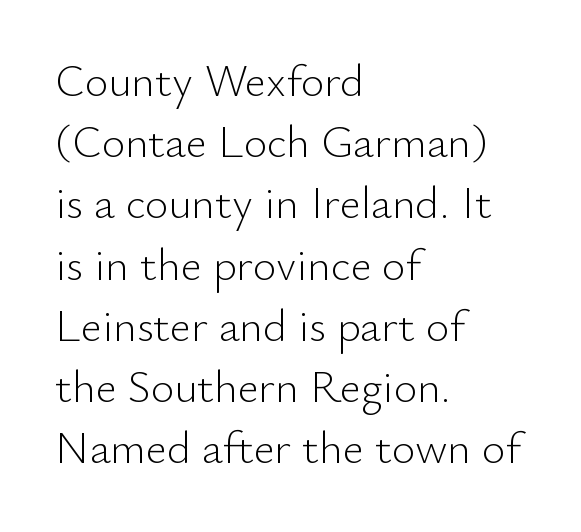
Q: Is the text bold? A: No.
Q: Is the text italic (slanted)? A: No, it is upright.
Q: Is the typeface a serif or a sans-serif typeface? A: Sans-serif.
Q: Is the text underlined? A: No.
Q: How is the paragraph aligned? A: Left-aligned.
Q: Is the spacing between letters normal or unusually wide? A: Normal.
Q: Is the spacing between lines tight, normal or loose? A: Normal.
Q: Width (condensed, normal, or wide)? A: Normal.
Q: Stroke contrast? A: Low.
Q: x-height? A: Small.
Q: Monospaced? A: No.
